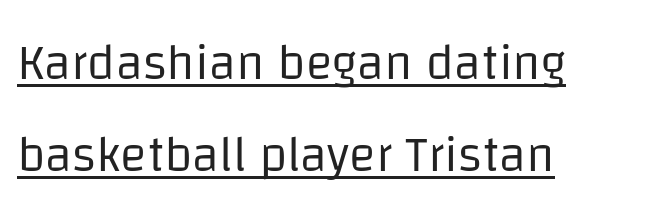
{"serif": "no", "italic": "no", "bold": "no", "weight": "regular", "width": "normal", "stroke_contrast": "low", "x_height": "large", "monospaced": "no", "underline": "yes", "align": "left", "line_spacing_ratio": 1.84, "letter_spacing": "normal", "letter_spacing_em": 0.0, "glyph_px": 50}
